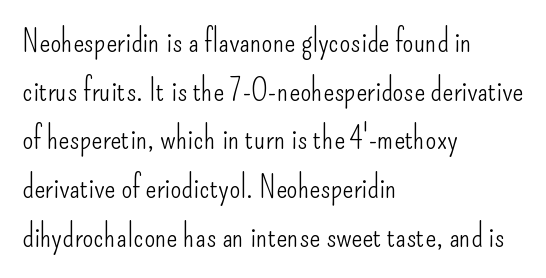
Horizontally, the lines are justified to the leading edge only. The baseline area is clear. Character widths vary here, with narrow letters taking less room than wide ones. The lettering holds an erect, upright posture throughout. This reads as an unemphasized weight, regular at the heaviest. What's the leading like? Ordinary, nothing unusual.
